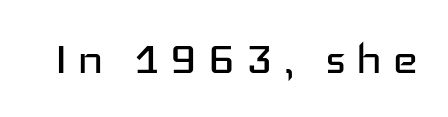
Stem width sits at or under what a default text font uses. Rendered with straight, roman letterforms. The face used here is proportionally spaced, like ordinary book or web type. This sample uses a sans-serif face. No word sits above an underline.
